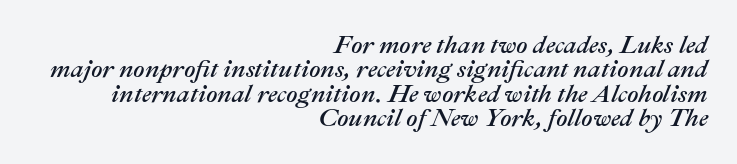
{"italic": "yes", "lean": "right", "slant_degrees": 22, "underline": "no", "align": "right", "line_spacing": "tight", "line_spacing_ratio": 0.98, "letter_spacing": "normal", "letter_spacing_em": 0.0, "glyph_px": 25}
